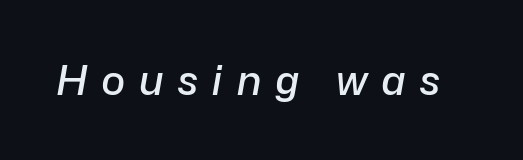
{"italic": "yes", "lean": "right", "slant_degrees": 10, "bold": "semi", "weight": "semibold", "width": "normal", "stroke_contrast": "low", "x_height": "medium", "monospaced": "no", "underline": "no", "letter_spacing": "wide", "letter_spacing_em": 0.31, "glyph_px": 41}
